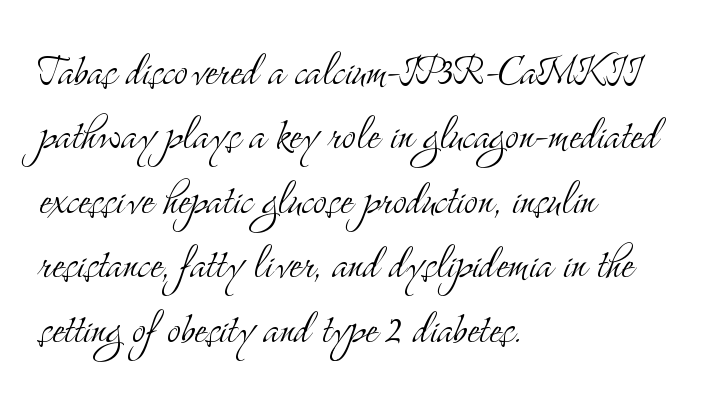
The image shows 52 px light, condensed serif type; set left-aligned, line spacing 1.24x, normal letter spacing, not underlined; medium stroke contrast and a small x-height.
